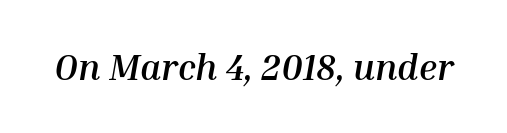
The image shows 36 px semibold type, italic (leaning right); set normal letter spacing, not underlined; medium stroke contrast and a medium x-height.
